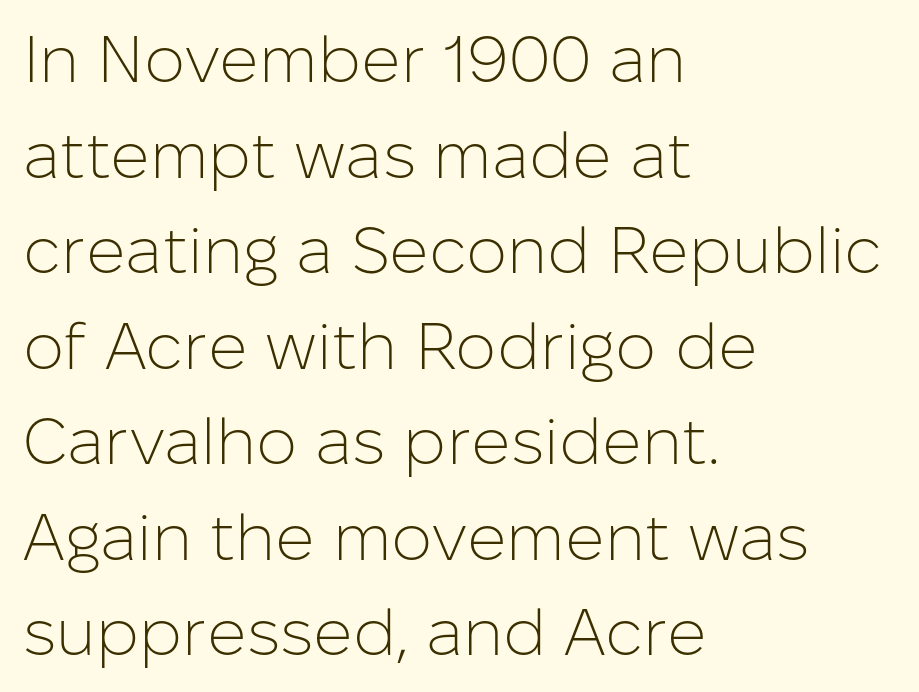
The image shows 65 px light sans-serif type, upright; set left-aligned, normal line spacing (1.47x), normal letter spacing, not underlined; low stroke contrast and a medium x-height.
